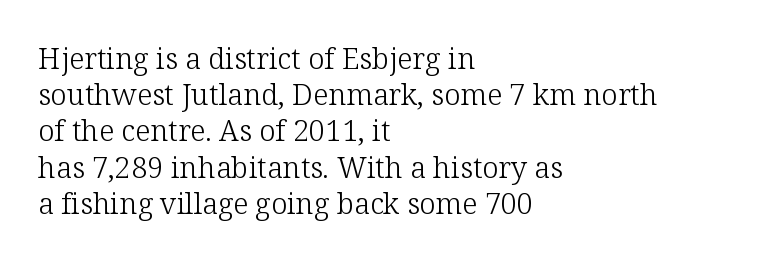
{"serif": "yes", "italic": "no", "bold": "no", "weight": "light", "width": "normal", "stroke_contrast": "low", "x_height": "medium", "monospaced": "no", "underline": "no", "align": "left", "line_spacing": "normal", "line_spacing_ratio": 1.25, "letter_spacing": "normal", "letter_spacing_em": 0.0, "glyph_px": 29}
